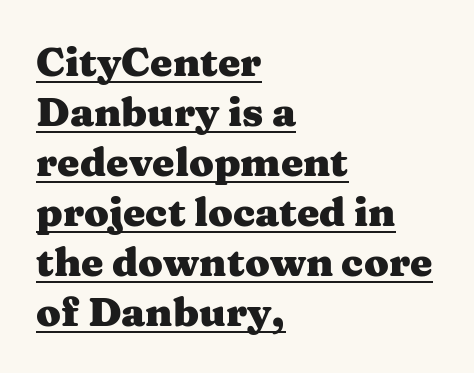
{"serif": "yes", "italic": "no", "bold": "yes", "weight": "heavy", "width": "wide", "stroke_contrast": "medium", "x_height": "medium", "monospaced": "no", "underline": "yes", "align": "left", "line_spacing": "normal", "line_spacing_ratio": 1.25, "letter_spacing": "normal", "letter_spacing_em": 0.0, "glyph_px": 40}
